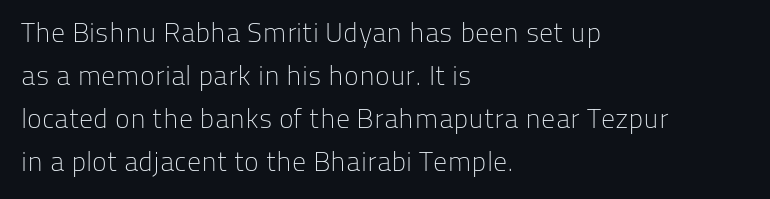
{"serif": "no", "italic": "no", "bold": "no", "weight": "light", "width": "normal", "stroke_contrast": "low", "x_height": "medium", "monospaced": "no", "underline": "no", "align": "left", "line_spacing": "normal", "line_spacing_ratio": 1.53, "letter_spacing": "normal", "letter_spacing_em": 0.0, "glyph_px": 28}
